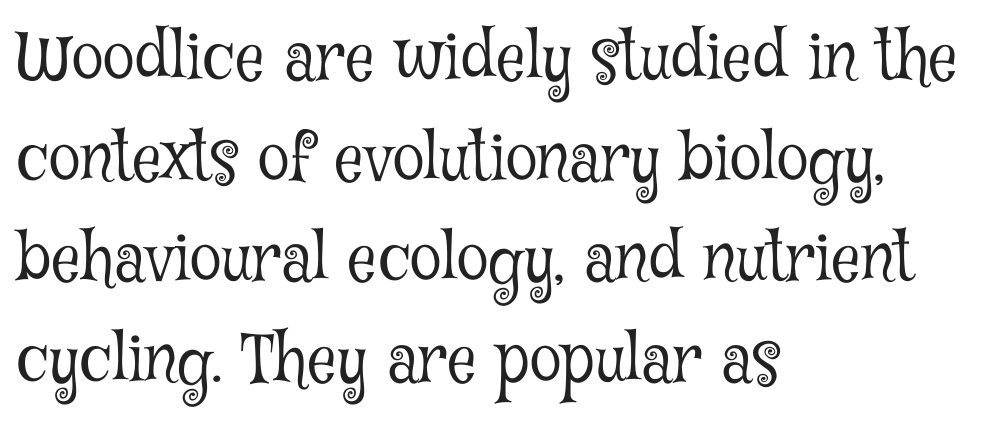
Counters stay open thanks to moderate or lighter strokes. Short and long lines alike share a common starting point at left. Compared with typical paragraphs, the rows here are spaced about the same. The lettering holds an erect, upright posture throughout. Is this a fixed-width face? No — the glyphs have proportional, varying widths. Any mark beneath the type? The region is blank.
